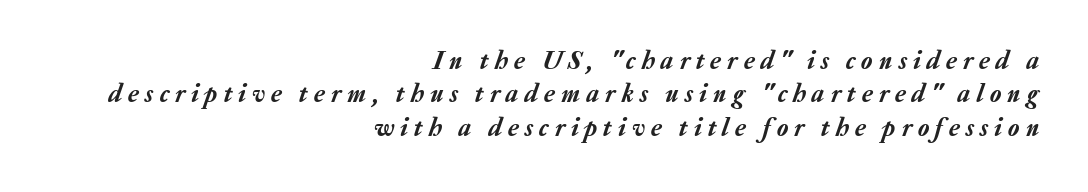
Is the letter spacing exaggerated? Yes — the characters are pushed far apart. A typesetter would call this leading conventional body-copy spacing. Compared with a flush-left layout, this one pins lines to the opposite, right side. The lettering tilts uniformly, giving the passage an italic look. Glance below the letters and you will spot only blank space.
